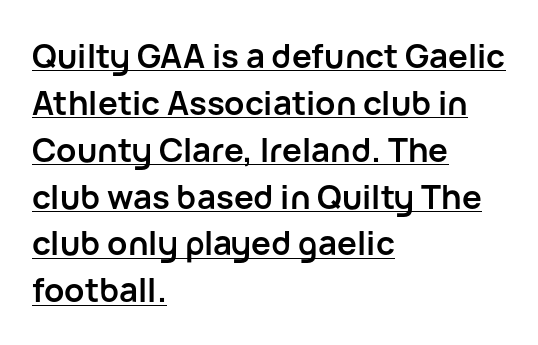
Check where the strokes stop: nothing finishes them off — pure sans. Vertical strokes here are truly vertical. Casual observation: everything's shoved over to the left. Character widths vary here, with narrow letters taking less room than wide ones. On the weight axis this lands at bold, roughly 700.
